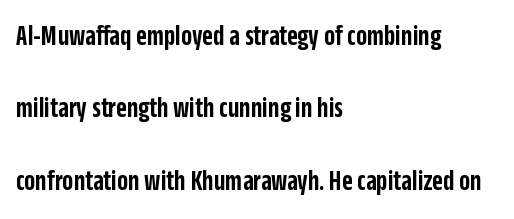
Q: Is the text bold? A: Semi-bold.
Q: Is the text italic (slanted)? A: No, it is upright.
Q: Is the typeface a serif or a sans-serif typeface? A: Sans-serif.
Q: Is the text underlined? A: No.
Q: How is the paragraph aligned? A: Left-aligned.
Q: Is the spacing between letters normal or unusually wide? A: Normal.
Q: Is the spacing between lines tight, normal or loose? A: Loose.
Q: Width (condensed, normal, or wide)? A: Condensed.
Q: Stroke contrast? A: Low.
Q: x-height? A: Large.
Q: Monospaced? A: No.
